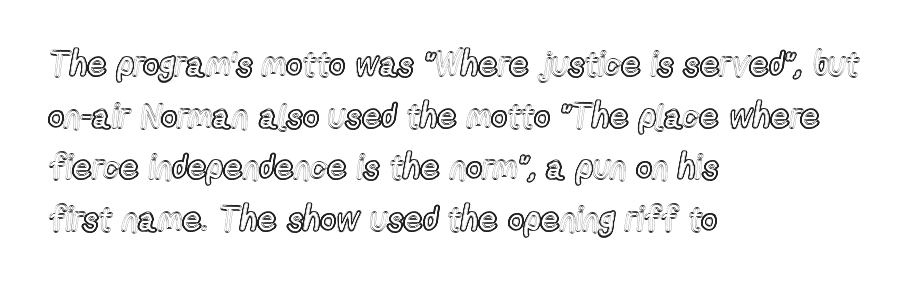
{"width": "condensed", "x_height": "medium", "monospaced": "no", "underline": "no", "align": "left", "line_spacing": "normal", "line_spacing_ratio": 1.52, "letter_spacing": "normal", "letter_spacing_em": 0.0, "glyph_px": 34}
